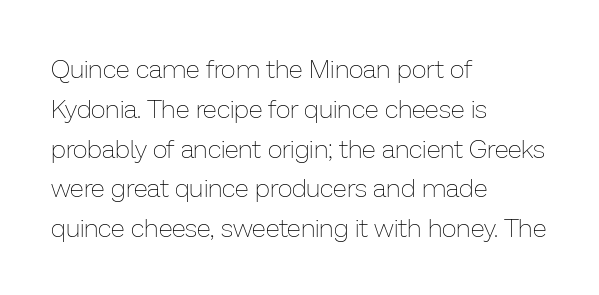
{"italic": "no", "bold": "no", "underline": "no", "align": "left", "line_spacing": "normal", "line_spacing_ratio": 1.53, "letter_spacing": "normal", "letter_spacing_em": 0.0, "glyph_px": 26}
